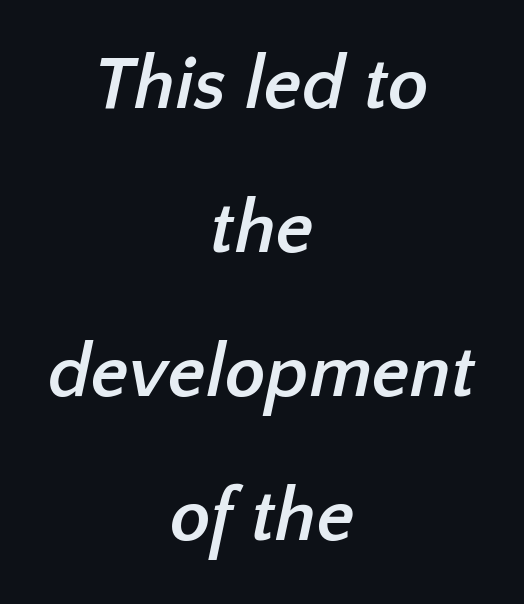
{"serif": "no", "bold": "yes", "weight": "semibold", "width": "normal", "stroke_contrast": "low", "x_height": "medium", "monospaced": "no", "underline": "no", "align": "center", "line_spacing": "loose", "line_spacing_ratio": 1.92, "letter_spacing": "normal", "letter_spacing_em": 0.0, "glyph_px": 75}
